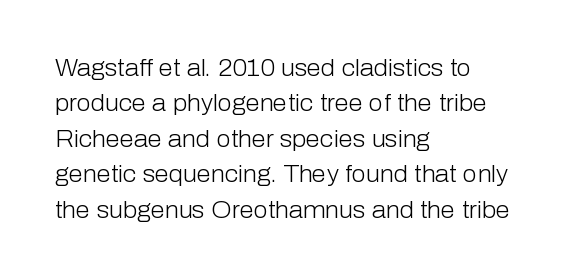
Q: Is the text bold? A: No.
Q: Is the text italic (slanted)? A: No, it is upright.
Q: Is the text underlined? A: No.
Q: How is the paragraph aligned? A: Left-aligned.
Q: Is the spacing between letters normal or unusually wide? A: Normal.
Q: Is the spacing between lines tight, normal or loose? A: Normal.
